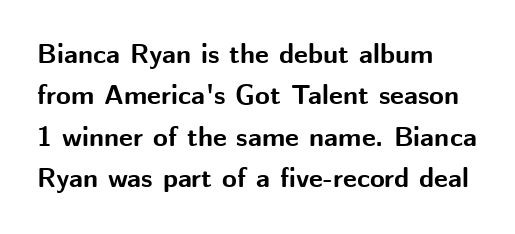
This block has exactly the height ordinary leading produces. The letterforms sit shoulder to shoulder at normal distance. On the weight axis this lands at bold, roughly 700. Line beginnings align vertically; line endings do not. A roman cut, with each character standing at attention.
